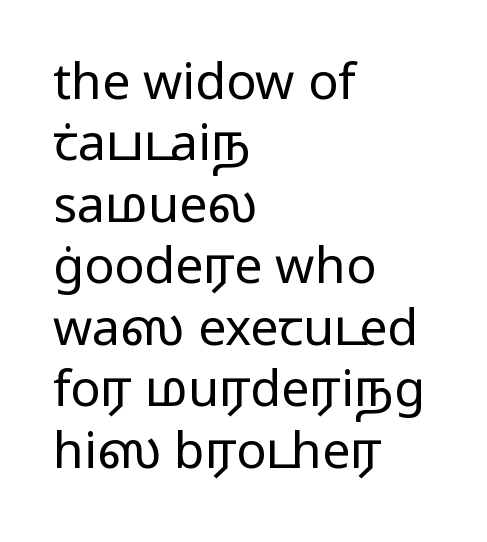
{"serif": "no", "italic": "no", "bold": "no", "weight": "regular", "width": "wide", "stroke_contrast": "low", "x_height": "medium", "monospaced": "no", "underline": "no", "align": "left", "line_spacing_ratio": 1.23, "letter_spacing": "normal", "letter_spacing_em": 0.0, "glyph_px": 50}
